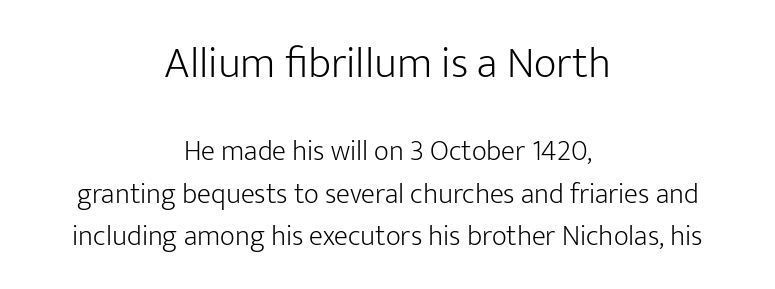
The image shows 44 px light sans-serif type, upright; set centered, normal line spacing (1.47x), normal letter spacing, not underlined; the first (top) block is 1.52x larger; low stroke contrast and a medium x-height.
